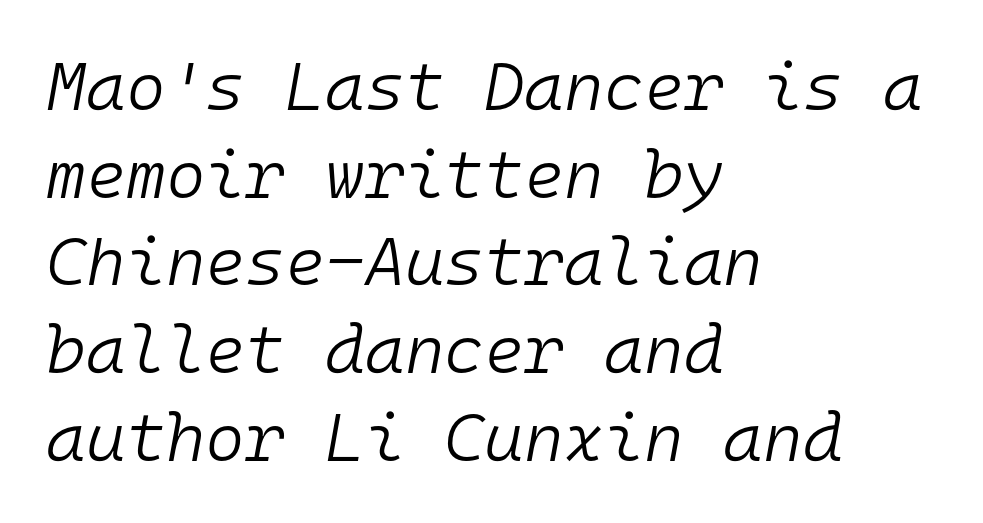
Q: Is the text bold? A: No.
Q: Is the text italic (slanted)? A: Yes, it leans right by about 10 degrees.
Q: Is the text underlined? A: No.
Q: How is the paragraph aligned? A: Left-aligned.
Q: Is the spacing between letters normal or unusually wide? A: Normal.
Q: Is the spacing between lines tight, normal or loose? A: Normal.
Q: Width (condensed, normal, or wide)? A: Normal.
Q: Stroke contrast? A: Low.
Q: x-height? A: Medium.
Q: Monospaced? A: Yes.
